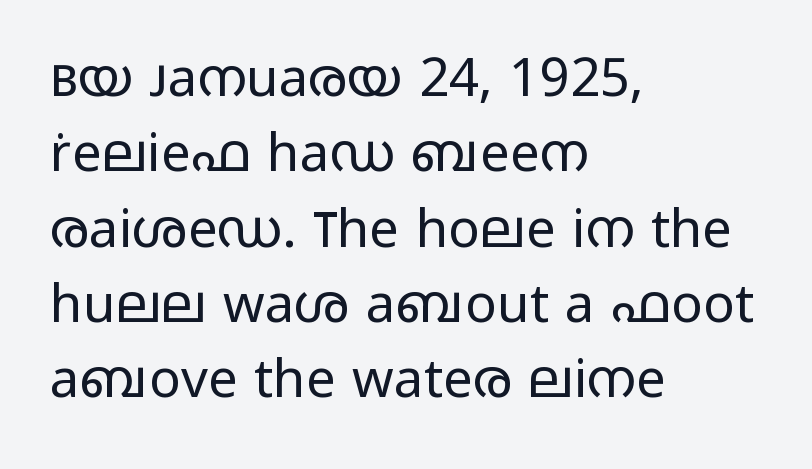
{"serif": "no", "italic": "no", "bold": "no", "weight": "regular", "width": "wide", "stroke_contrast": "low", "x_height": "medium", "monospaced": "no", "underline": "no", "align": "left", "line_spacing": "normal", "line_spacing_ratio": 1.42, "letter_spacing": "normal", "letter_spacing_em": 0.0, "glyph_px": 53}
